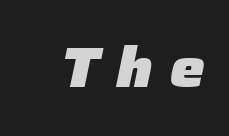
The type is letterspaced generously, with wide tracking. Chunky letters — that's bold for sure. Quick note: italic. Note the varied advance widths — an 'i' is clearly narrower than an 'm'.
